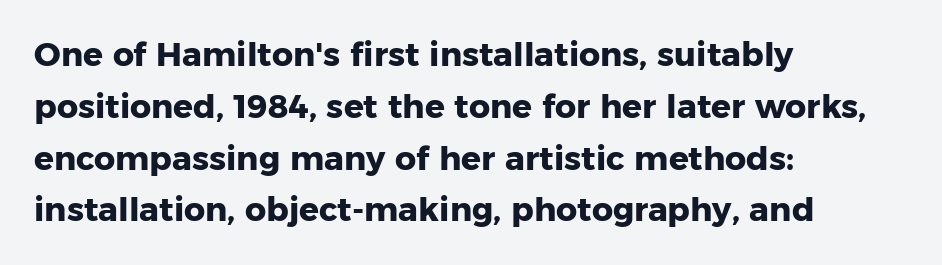
{"serif": "no", "italic": "no", "bold": "yes", "weight": "heavy", "width": "normal", "stroke_contrast": "low", "x_height": "medium", "monospaced": "no", "underline": "no", "align": "left", "line_spacing": "normal", "line_spacing_ratio": 1.57, "letter_spacing": "normal", "letter_spacing_em": 0.0, "glyph_px": 33}
